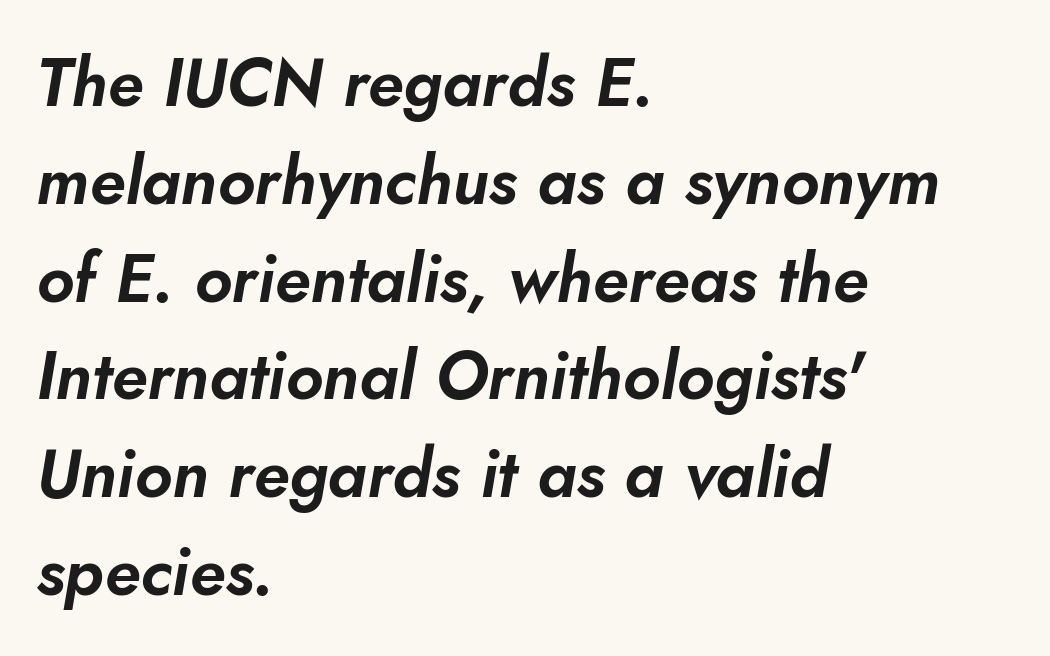
There is no visible air inserted between adjacent glyphs. Rendered with sloped, italic letterforms. Line starts are locked; line ends wander. Quick note: underline off. Students, observe: this is what conventionally led text looks like. Each letter keeps its own natural width here, so spacing adapts to shape.
